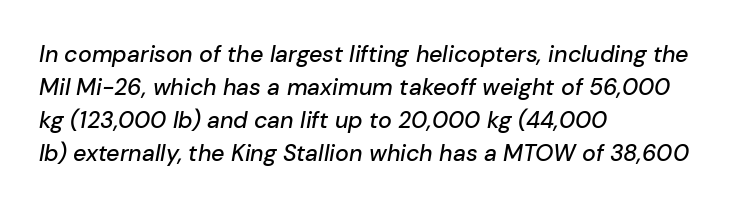
The compositor pushed each line to the left boundary. Style check: oblique. The line-height multiplier appears to be the usual default. A bare baseline throughout the passage. Tracking here is standard; glyphs follow each other at the usual distance.
